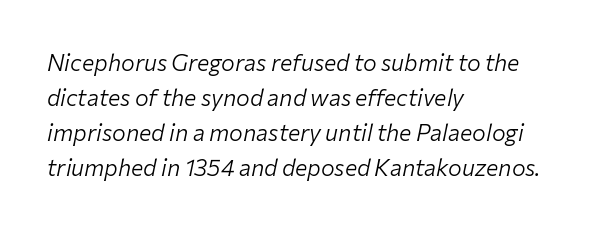
The image shows 23 px text type, italic (leaning right); set left-aligned, normal line spacing (1.52x), normal letter spacing, not underlined.
